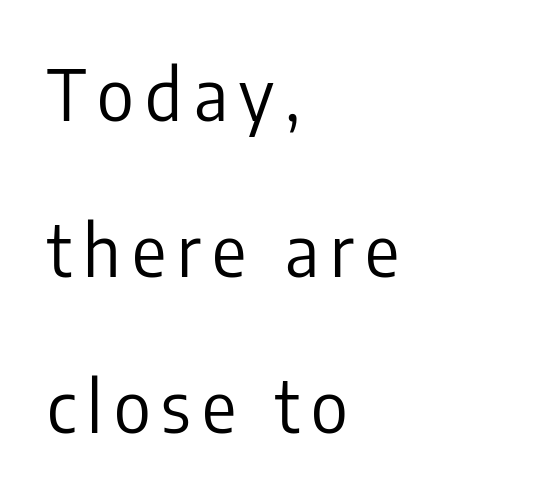
Q: Is the text bold? A: No.
Q: Is the text italic (slanted)? A: No, it is upright.
Q: Is the typeface a serif or a sans-serif typeface? A: Sans-serif.
Q: Is the text underlined? A: No.
Q: How is the paragraph aligned? A: Left-aligned.
Q: Is the spacing between lines tight, normal or loose? A: Loose.
Q: Width (condensed, normal, or wide)? A: Condensed.
Q: Stroke contrast? A: Low.
Q: x-height? A: Medium.
Q: Monospaced? A: No.
